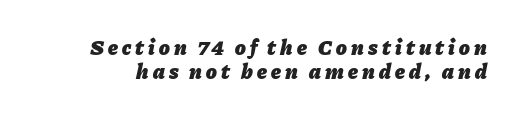
Q: Is the text bold? A: Yes.
Q: Is the text italic (slanted)? A: Yes, it leans right by about 11 degrees.
Q: Is the text underlined? A: No.
Q: Is the spacing between lines tight, normal or loose? A: Tight.
